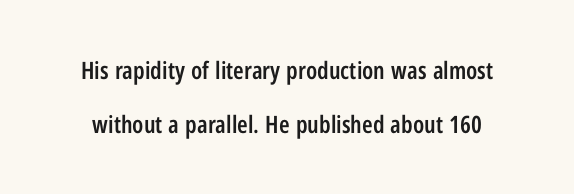
The image shows 24 px text type, upright; set loose line spacing (2.23x), normal letter spacing, not underlined.
